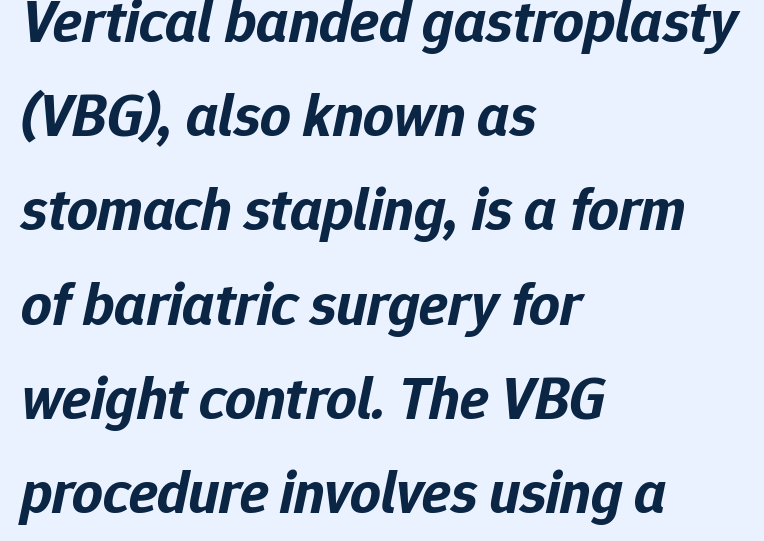
Q: Is the text bold? A: Yes.
Q: Is the text italic (slanted)? A: Yes, it leans right by about 12 degrees.
Q: Is the text underlined? A: No.
Q: How is the paragraph aligned? A: Left-aligned.
Q: Is the spacing between letters normal or unusually wide? A: Normal.
Q: Is the spacing between lines tight, normal or loose? A: Normal.
Q: Width (condensed, normal, or wide)? A: Normal.
Q: Stroke contrast? A: Low.
Q: x-height? A: Medium.
Q: Monospaced? A: No.
